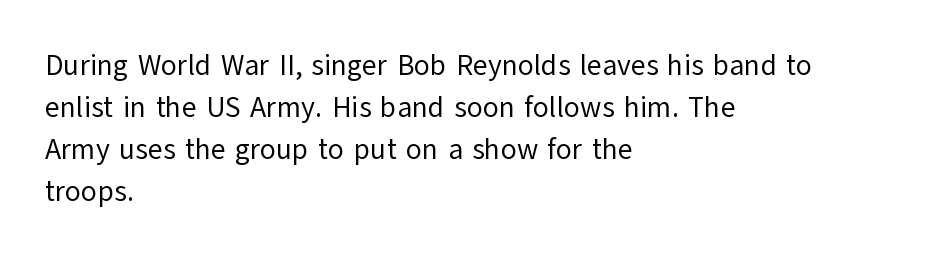
{"serif": "no", "italic": "no", "bold": "no", "weight": "regular", "width": "normal", "stroke_contrast": "low", "x_height": "medium", "monospaced": "no", "underline": "no", "align": "left", "line_spacing": "normal", "line_spacing_ratio": 1.45, "letter_spacing": "normal", "letter_spacing_em": 0.0, "glyph_px": 29}
